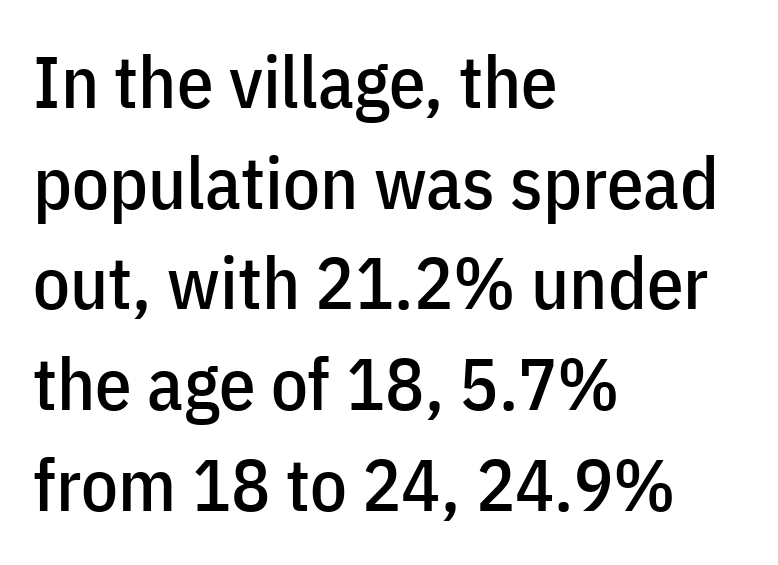
Q: Is the text italic (slanted)? A: No, it is upright.
Q: Is the typeface a serif or a sans-serif typeface? A: Sans-serif.
Q: Is the text underlined? A: No.
Q: How is the paragraph aligned? A: Left-aligned.
Q: Is the spacing between letters normal or unusually wide? A: Normal.
Q: Is the spacing between lines tight, normal or loose? A: Normal.
Q: Width (condensed, normal, or wide)? A: Condensed.
Q: Stroke contrast? A: Low.
Q: x-height? A: Medium.
Q: Monospaced? A: No.
